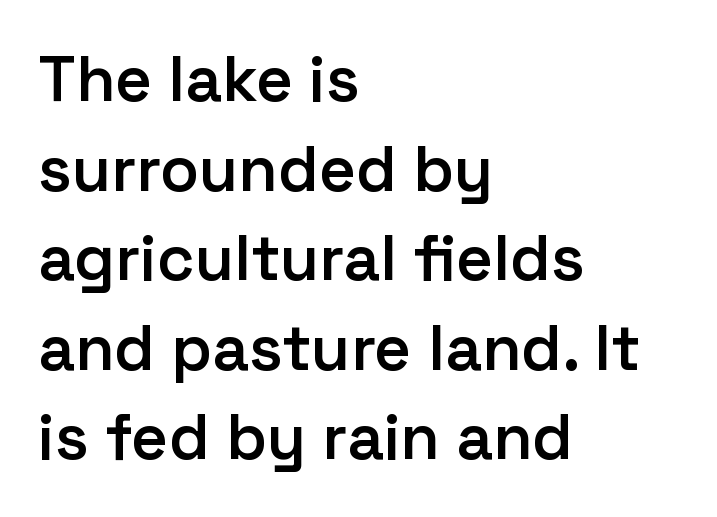
The image shows 64 px semibold sans-serif type, upright; set left-aligned, normal line spacing (1.4x), normal letter spacing, not underlined; low stroke contrast and a medium x-height.
